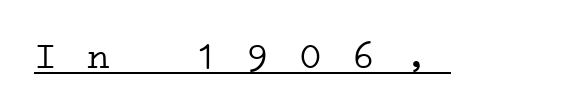
{"serif": "yes", "bold": "no", "weight": "light", "width": "wide", "stroke_contrast": "low", "x_height": "medium", "monospaced": "yes", "underline": "yes", "glyph_px": 38}
